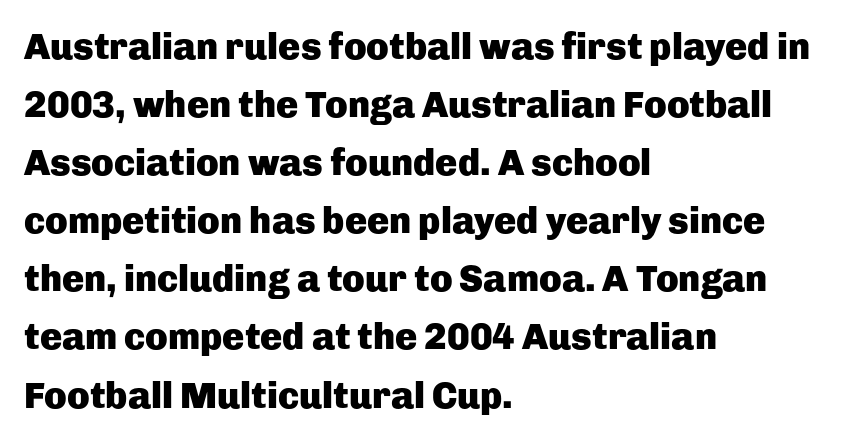
These lines are composed in type without serifs. The glyphs are unaccompanied by any horizontal stroke below them. All the whitespace from short lines collects on the right. Upright lettering throughout.
